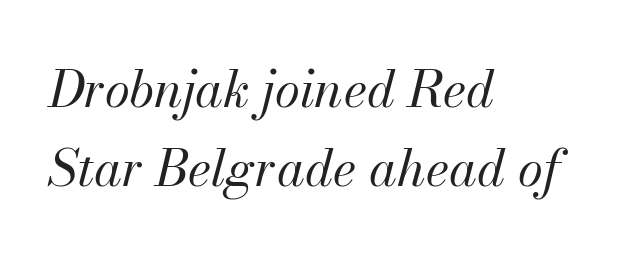
Q: Is the text bold? A: No.
Q: Is the text italic (slanted)? A: Yes, it leans right by about 13 degrees.
Q: Is the text underlined? A: No.
Q: How is the paragraph aligned? A: Left-aligned.
Q: Is the spacing between letters normal or unusually wide? A: Normal.
Q: Is the spacing between lines tight, normal or loose? A: Normal.
Q: Width (condensed, normal, or wide)? A: Normal.
Q: Stroke contrast? A: Medium.
Q: x-height? A: Small.
Q: Monospaced? A: No.
